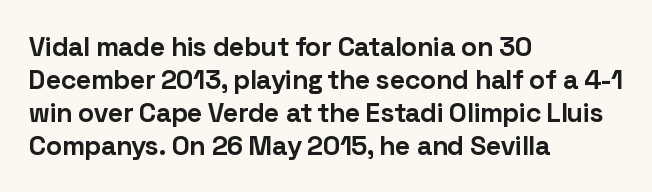
{"italic": "no", "bold": "yes", "underline": "no", "align": "left", "line_spacing_ratio": 1.22, "letter_spacing": "normal", "letter_spacing_em": 0.0, "glyph_px": 27}
